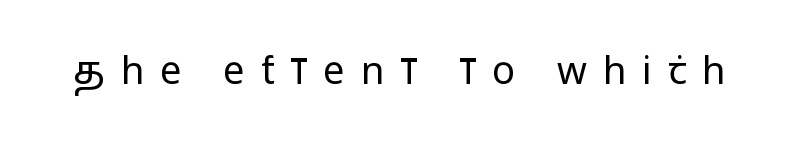
{"serif": "no", "italic": "no", "bold": "no", "weight": "regular", "width": "condensed", "stroke_contrast": "low", "x_height": "large", "monospaced": "no", "underline": "no", "letter_spacing": "wide", "letter_spacing_em": 0.42, "glyph_px": 38}
